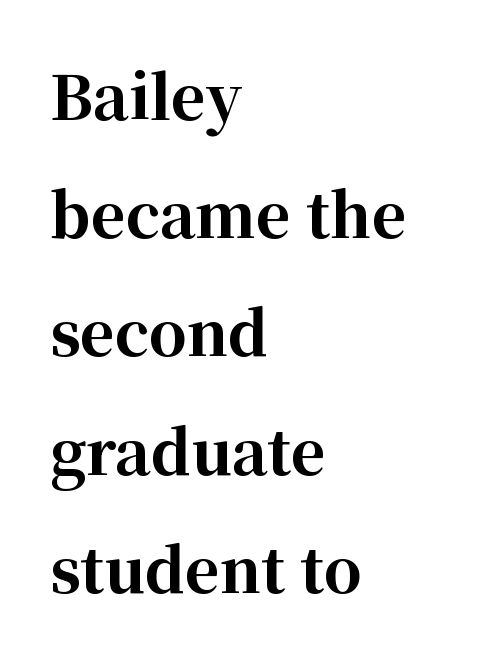
{"serif": "yes", "italic": "no", "bold": "yes", "weight": "bold", "width": "normal", "stroke_contrast": "high", "x_height": "medium", "monospaced": "no", "underline": "no", "align": "left", "line_spacing": "loose", "line_spacing_ratio": 1.97, "letter_spacing": "normal", "letter_spacing_em": 0.0, "glyph_px": 60}
